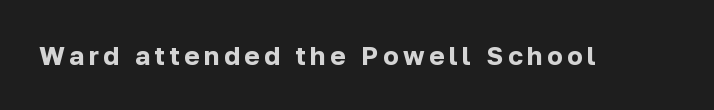
Heavy, bold letterforms. Tall strokes in this sample are plumb rather than angled. The strip under each line holds only bare page.
